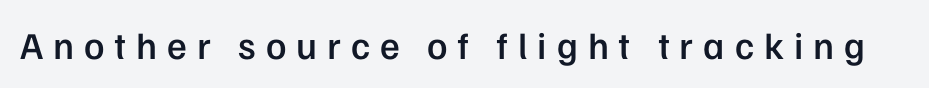
Q: Is the text bold? A: Semi-bold.
Q: Is the text italic (slanted)? A: No, it is upright.
Q: Is the typeface a serif or a sans-serif typeface? A: Sans-serif.
Q: Is the text underlined? A: No.
Q: Is the spacing between letters normal or unusually wide? A: Unusually wide.
Q: Width (condensed, normal, or wide)? A: Normal.
Q: Stroke contrast? A: Low.
Q: x-height? A: Medium.
Q: Monospaced? A: No.
